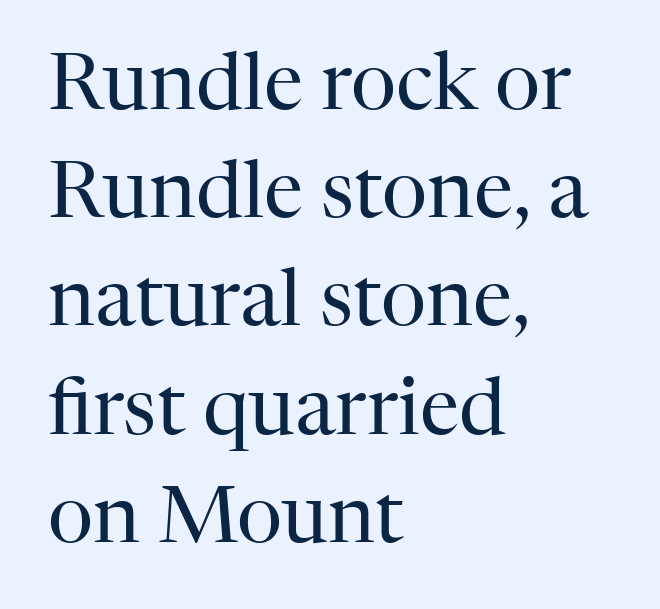
Typeset ragged right — the left edge is the straight one. Summary of vertical rhythm: regular, with standard interline spacing. The zone under the glyphs is completely vacant. Standard letterfit; no display-style spreading of the glyphs. The letterforms sit at book weight or below.
